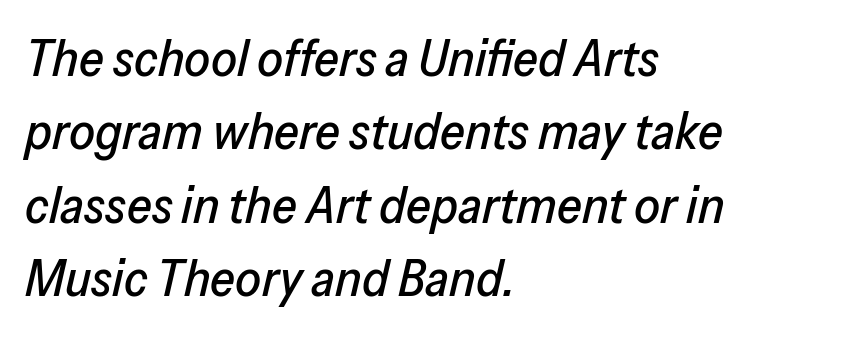
{"italic": "yes", "lean": "right", "slant_degrees": 13, "width": "normal", "stroke_contrast": "low", "x_height": "medium", "monospaced": "no", "underline": "no", "align": "left", "line_spacing": "normal", "line_spacing_ratio": 1.44, "letter_spacing": "normal", "letter_spacing_em": 0.0, "glyph_px": 51}
